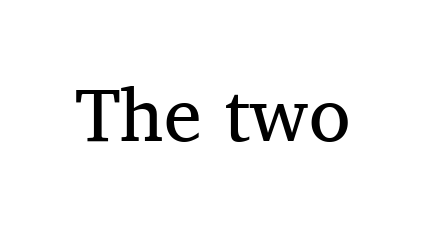
The image shows 76 px regular-weight serif type, upright; set normal letter spacing, not underlined; medium stroke contrast and a medium x-height.
